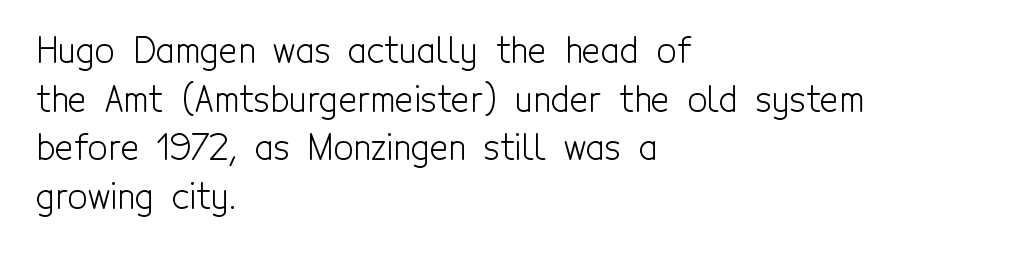
{"serif": "no", "italic": "no", "bold": "no", "weight": "light", "width": "condensed", "x_height": "medium", "monospaced": "no", "underline": "no", "align": "left", "line_spacing": "normal", "line_spacing_ratio": 1.39, "letter_spacing": "normal", "letter_spacing_em": 0.0, "glyph_px": 35}
